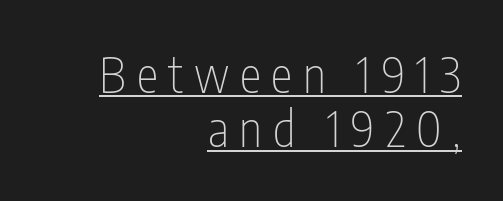
Emphasis is given by a line drawn under the lettering. Think of a printed novel: that variable character pitch is what you see here. This is roman type, the default non-slanted kind. The font sits on the lighter half of the weight spectrum, regular included. If you measured baseline to baseline, you'd find a short distance.
